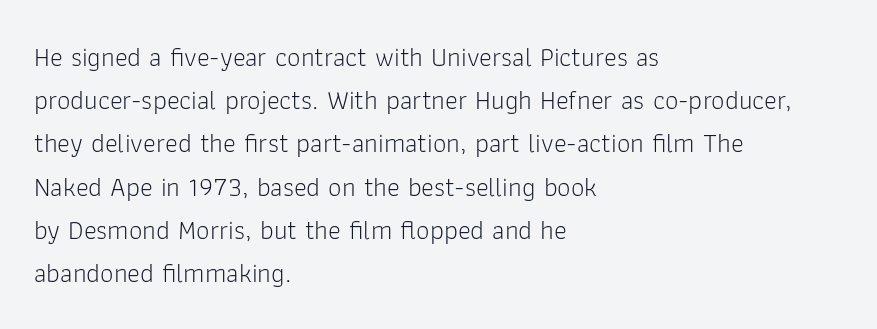
Q: Is the text bold? A: No.
Q: Is the text italic (slanted)? A: No, it is upright.
Q: Is the text underlined? A: No.
Q: How is the paragraph aligned? A: Left-aligned.
Q: Is the spacing between letters normal or unusually wide? A: Normal.
Q: Is the spacing between lines tight, normal or loose? A: Normal.
